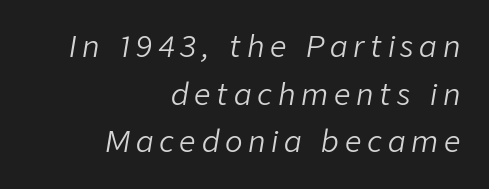
The image shows 29 px light type, italic (leaning right); set right-aligned, normal line spacing (1.64x), unusually wide letter spacing (+0.2 em), not underlined; low stroke contrast and a medium x-height.
